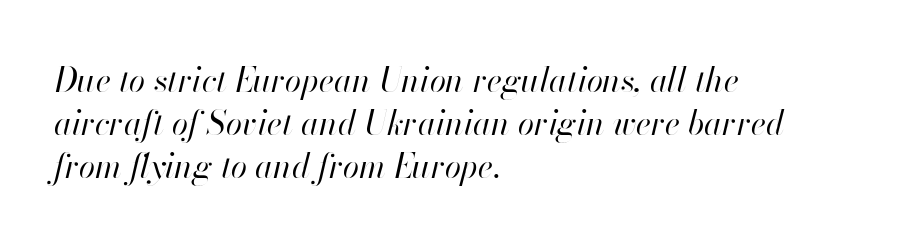
The image shows 33 px regular-weight type, italic (leaning right); set left-aligned, normal line spacing (1.3x), normal letter spacing, not underlined; high stroke contrast and a small x-height.
